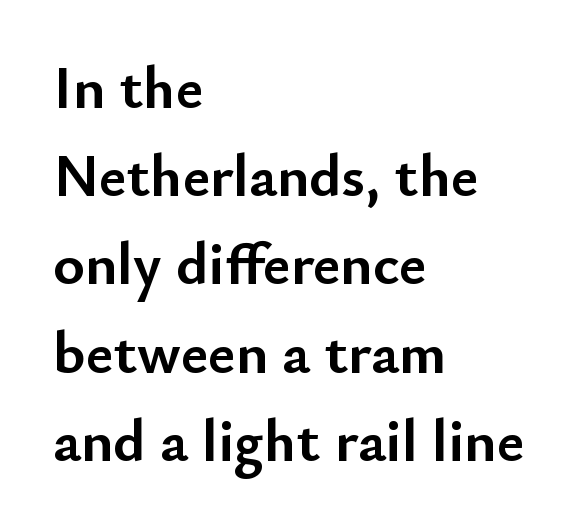
{"serif": "no", "italic": "no", "bold": "yes", "weight": "semibold", "width": "normal", "stroke_contrast": "low", "x_height": "small", "monospaced": "no", "underline": "no", "align": "left", "line_spacing": "normal", "line_spacing_ratio": 1.47, "letter_spacing": "normal", "letter_spacing_em": 0.0, "glyph_px": 60}
